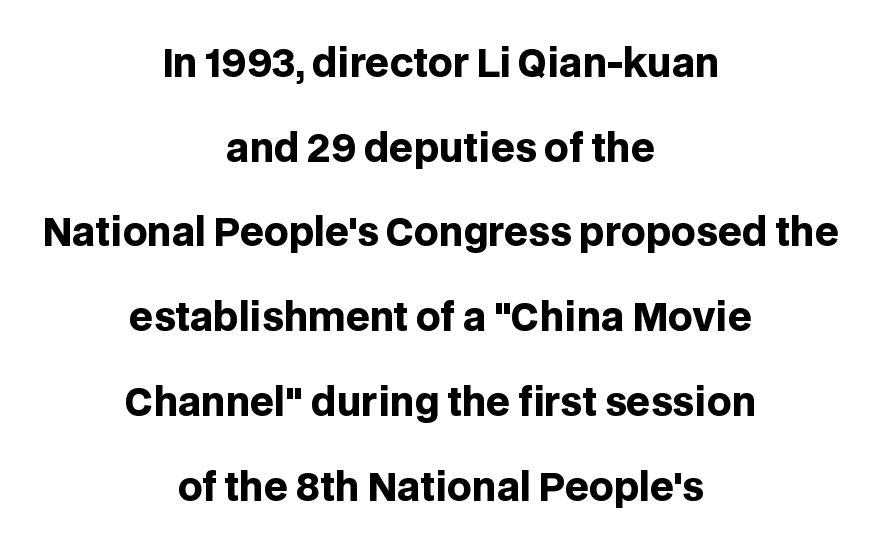
The image shows 38 px heavy sans-serif type, upright; set centered, loose line spacing (2.23x), normal letter spacing, not underlined; low stroke contrast and a large x-height.
